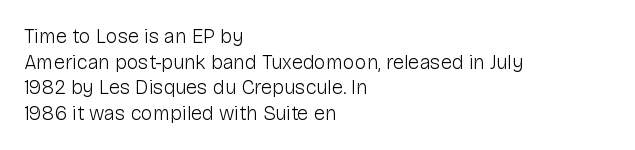
Q: Is the text bold? A: No.
Q: Is the text italic (slanted)? A: No, it is upright.
Q: Is the text underlined? A: No.
Q: How is the paragraph aligned? A: Left-aligned.
Q: Is the spacing between letters normal or unusually wide? A: Normal.
Q: Is the spacing between lines tight, normal or loose? A: Normal.
